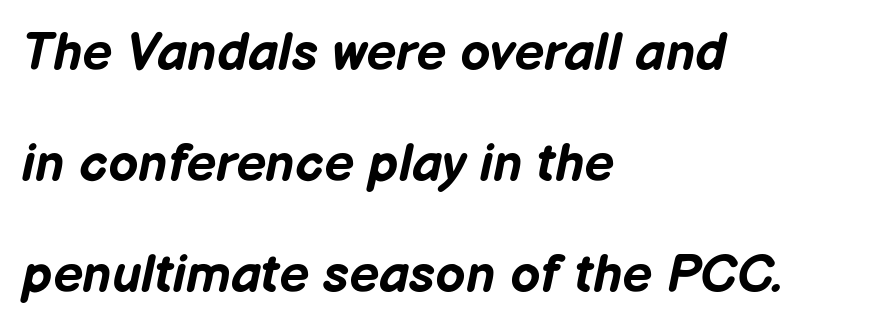
{"italic": "yes", "lean": "right", "slant_degrees": 12, "bold": "yes", "weight": "bold", "width": "normal", "stroke_contrast": "low", "x_height": "medium", "monospaced": "no", "underline": "no", "align": "left", "line_spacing": "loose", "line_spacing_ratio": 2.09, "letter_spacing": "normal", "letter_spacing_em": 0.0, "glyph_px": 53}
